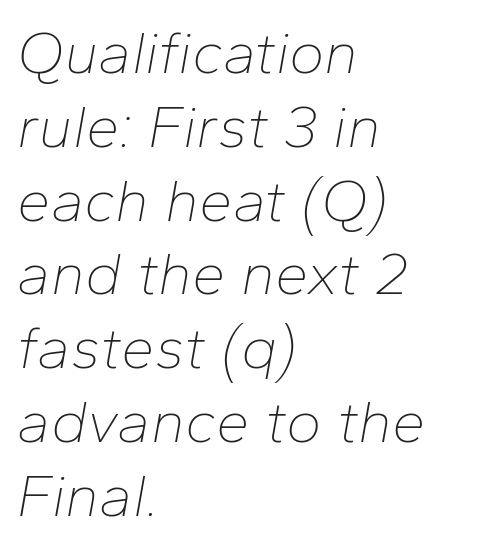
The area under the type is left untouched. Compared with a typical body face, this is equally light or lighter still. Looks like regular typesetting: each glyph gets only the width it needs. The letterforms sit shoulder to shoulder at normal distance. Slanted lettering throughout. Compared with a centered layout, this one pins lines to the left instead.
